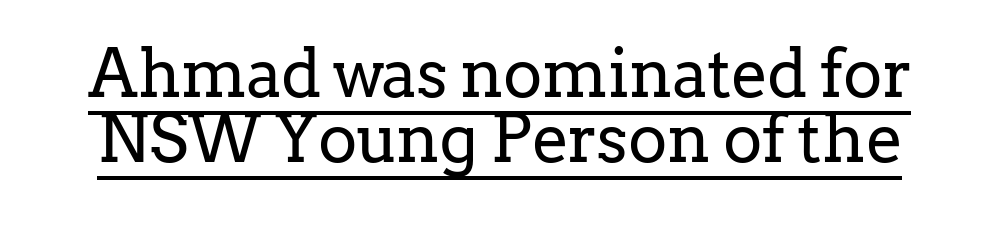
The image shows 66 px regular-weight serif type, upright; set tight line spacing (0.99x), normal letter spacing, underlined; low stroke contrast and a medium x-height.
